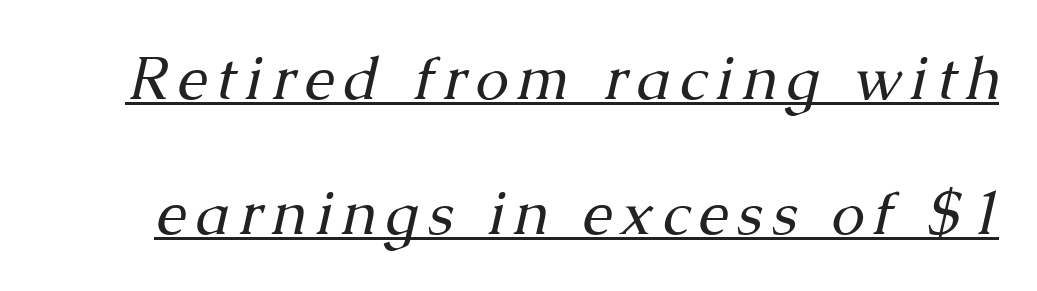
The image shows 60 px regular-weight serif type, italic (leaning right); set loose line spacing (2.25x), underlined; medium stroke contrast and a medium x-height.
